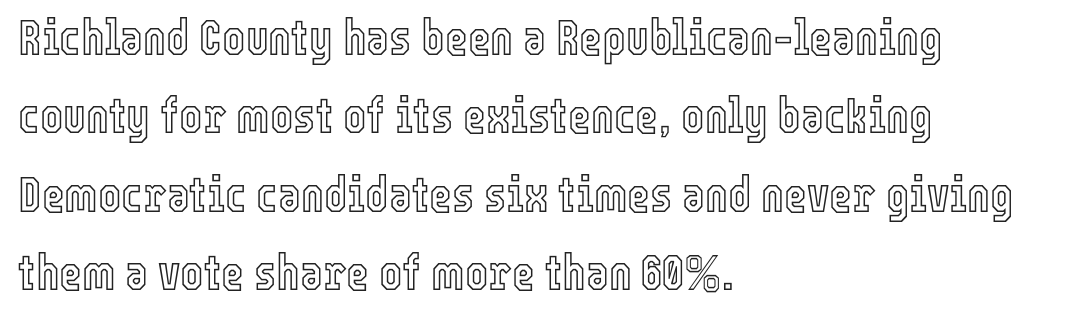
What stands out about the letter spacing? Nothing — it is the standard amount. The passage shown is not underscored anywhere. One glance says typical: line gaps are just what's usual. Line starts are locked; line ends wander. When letters stand straight like this, we call the style roman or upright. Think of a printed novel: that variable character pitch is what you see here.
